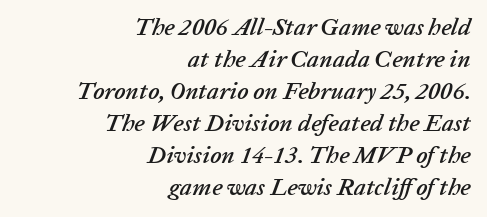
Short and long lines alike share a common ending point at right. How are the letters spaced? Ordinarily, with no added tracking. How would I describe the line gaps? Plain and ordinary. Does the lettering tilt? It does — this is italic.
